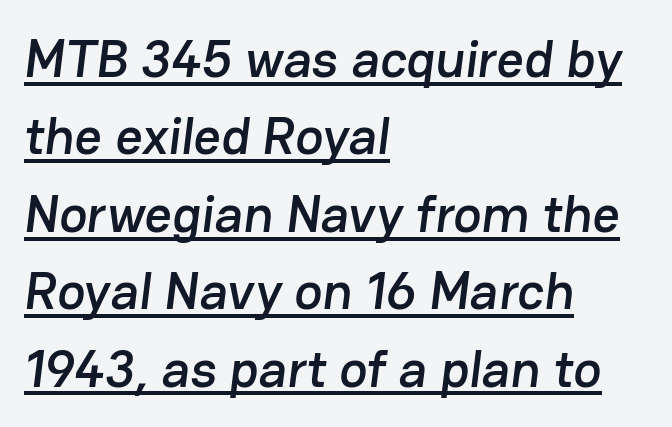
{"serif": "no", "width": "normal", "stroke_contrast": "low", "x_height": "medium", "monospaced": "no", "underline": "yes", "align": "left", "line_spacing": "normal", "line_spacing_ratio": 1.46, "letter_spacing": "normal", "letter_spacing_em": 0.0, "glyph_px": 53}
